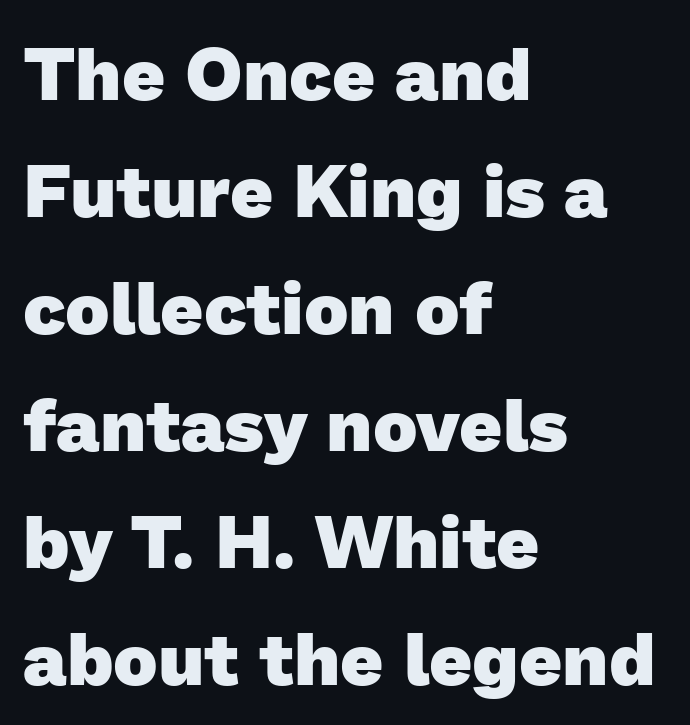
Q: Is the text bold? A: Yes.
Q: Is the typeface a serif or a sans-serif typeface? A: Sans-serif.
Q: Is the text underlined? A: No.
Q: How is the paragraph aligned? A: Left-aligned.
Q: Is the spacing between letters normal or unusually wide? A: Normal.
Q: Is the spacing between lines tight, normal or loose? A: Normal.
Q: Width (condensed, normal, or wide)? A: Normal.
Q: Stroke contrast? A: Low.
Q: x-height? A: Medium.
Q: Monospaced? A: No.
